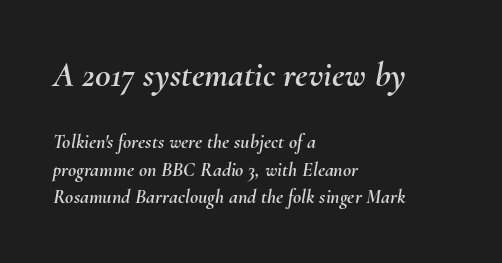
Q: Is the text italic (slanted)? A: Yes, it leans right by about 10 degrees.
Q: Is the text underlined? A: No.
Q: How is the paragraph aligned? A: Left-aligned.
Q: Is the spacing between letters normal or unusually wide? A: Normal.
Q: Is the spacing between lines tight, normal or loose? A: Normal.
Q: Which block of text is set in a larger size, the first (top) or the second (bottom)? A: The first (top) one.
Q: Width (condensed, normal, or wide)? A: Normal.
Q: Stroke contrast? A: Medium.
Q: x-height? A: Small.
Q: Monospaced? A: No.
